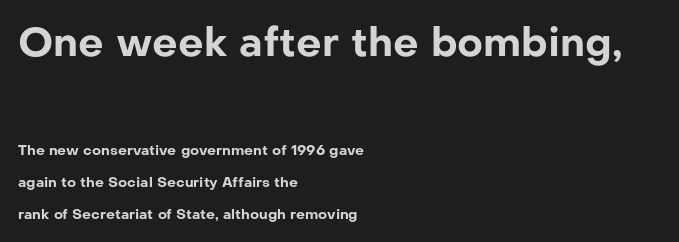
Do the letters lean? They stand straight. Bare-footed words on every line. The typesetter chose a ragged-right arrangement here. Honestly, the letter spacing is just normal — you wouldn't notice it. Font category for this specimen: sans-serif. One glance says open: line gaps are wider than usual.
